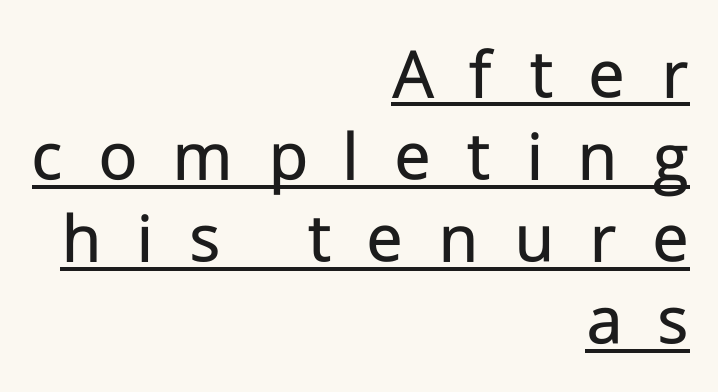
The image shows 74 px regular-weight sans-serif type, upright; set right-aligned, tight line spacing (1.11x), unusually wide letter spacing (+0.48 em), underlined; low stroke contrast and a medium x-height.
